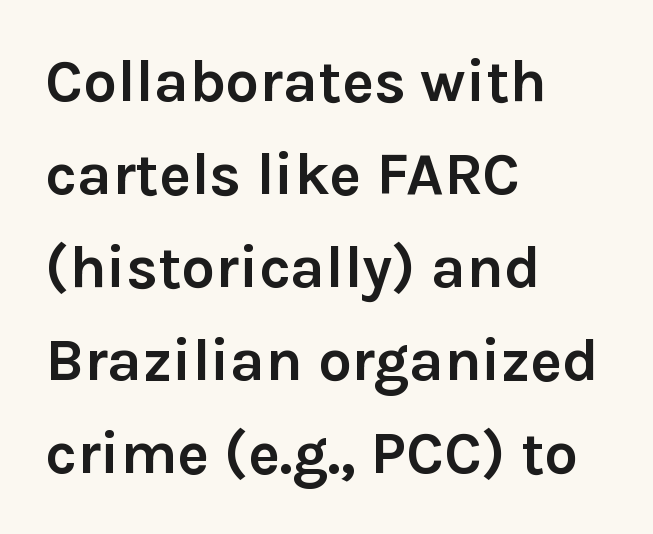
Q: Is the text bold? A: Yes.
Q: Is the text italic (slanted)? A: No, it is upright.
Q: Is the typeface a serif or a sans-serif typeface? A: Sans-serif.
Q: Is the text underlined? A: No.
Q: How is the paragraph aligned? A: Left-aligned.
Q: Is the spacing between letters normal or unusually wide? A: Normal.
Q: Is the spacing between lines tight, normal or loose? A: Normal.
Q: Width (condensed, normal, or wide)? A: Normal.
Q: Stroke contrast? A: Low.
Q: x-height? A: Medium.
Q: Monospaced? A: No.
